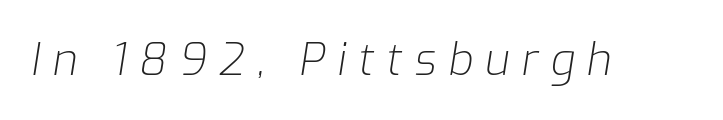
Only glyphs here, with clear space below each row. The face used here has a pronounced slope to its letters. Each letter keeps its own natural width here, so spacing adapts to shape. The gaps between neighbouring characters are conspicuously large.
